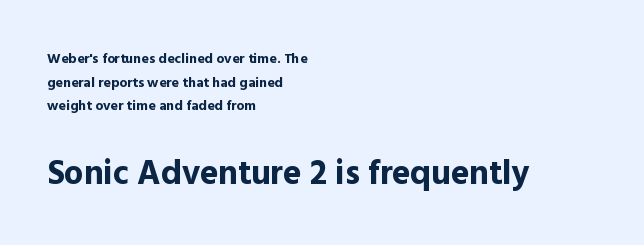
The image shows 34 px bold sans-serif type, upright; set left-aligned, normal line spacing (1.69x), normal letter spacing, not underlined; the second (bottom) block is 2.43x larger; a medium x-height.
